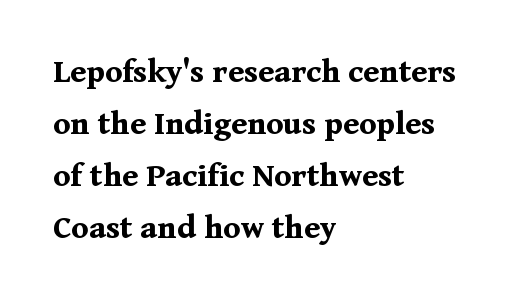
The gaps between neighbouring characters are ordinary and unremarkable. The letters are bold, with thick, heavy strokes. The space directly below the letters is spotless. Varying glyph widths throughout — classic text-font behaviour. Leading: standard.
